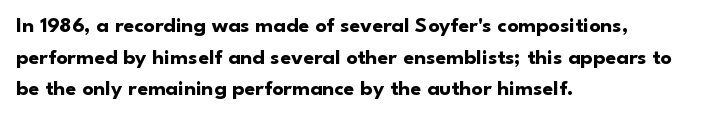
Beneath every word, the page is bare. Successive baselines arrive at the customary interval. It's the straight-up-and-down kind of type. Which margin do the lines hug? The left one — the right edge is uneven. Thick stems and heavy bowls — unmistakably bold.
